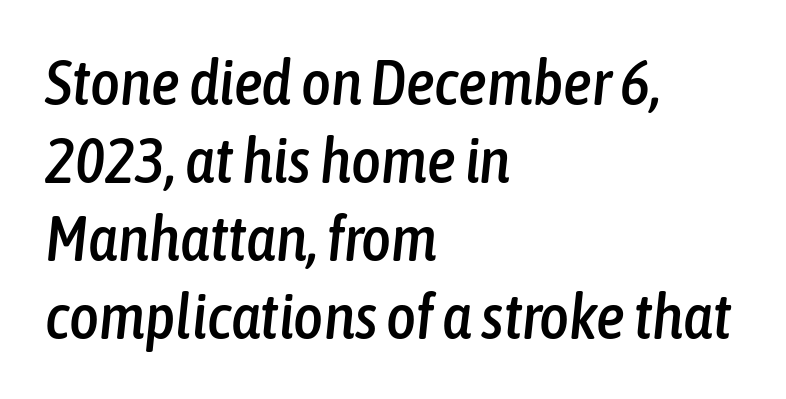
{"italic": "yes", "lean": "right", "slant_degrees": 6, "width": "condensed", "stroke_contrast": "low", "x_height": "medium", "monospaced": "no", "underline": "no", "align": "left", "line_spacing_ratio": 1.22, "letter_spacing": "normal", "letter_spacing_em": 0.0, "glyph_px": 64}
